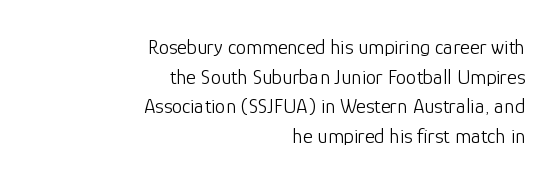
Does the leading feel generous? No, just average. Bare-footed words on every line. There is no visible air inserted between adjacent glyphs. The rendering anchors every line to the right-hand side. The weight would be labelled regular, book, light, or lighter still. Ordinary non-slanted type is in use.
